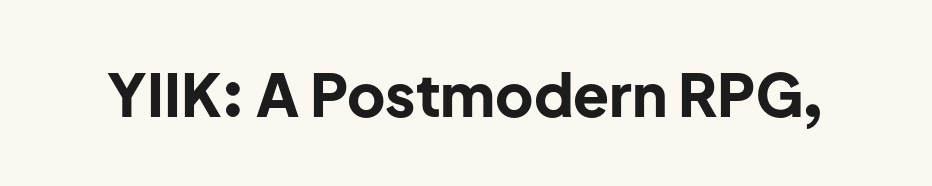
{"serif": "no", "italic": "no", "bold": "yes", "weight": "bold", "width": "normal", "stroke_contrast": "low", "x_height": "medium", "monospaced": "no", "underline": "no", "letter_spacing": "normal", "letter_spacing_em": 0.0, "glyph_px": 59}
